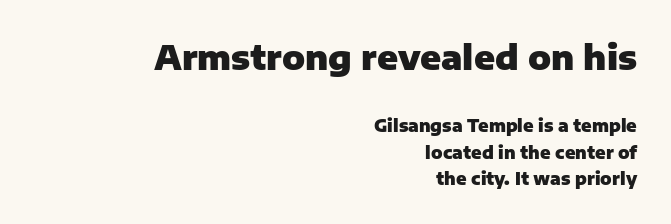
Q: Is the text bold? A: Yes.
Q: Is the text italic (slanted)? A: No, it is upright.
Q: Is the typeface a serif or a sans-serif typeface? A: Sans-serif.
Q: Is the text underlined? A: No.
Q: How is the paragraph aligned? A: Right-aligned.
Q: Is the spacing between letters normal or unusually wide? A: Normal.
Q: Is the spacing between lines tight, normal or loose? A: Normal.
Q: Which block of text is set in a larger size, the first (top) or the second (bottom)? A: The first (top) one.
Q: Width (condensed, normal, or wide)? A: Normal.
Q: Stroke contrast? A: Low.
Q: x-height? A: Medium.
Q: Monospaced? A: No.
